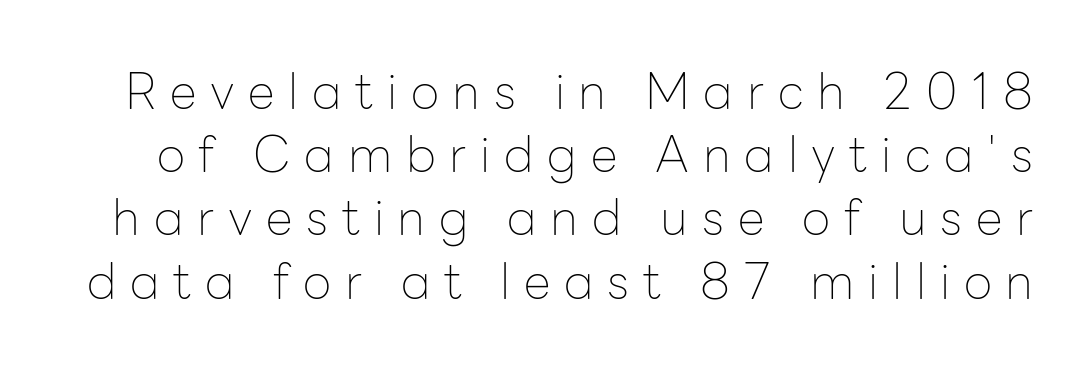
The image shows 49 px thin sans-serif type, upright; set normal line spacing (1.29x), unusually wide letter spacing (+0.28 em), not underlined; low stroke contrast and a medium x-height.
